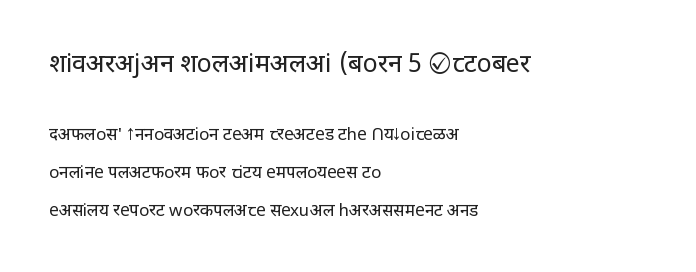
Type without underlining. Horizontal bands of white between lines are thick stripes. This is the regular roman posture of the typeface. Stroke mass is kept to a normal reading level or below.
